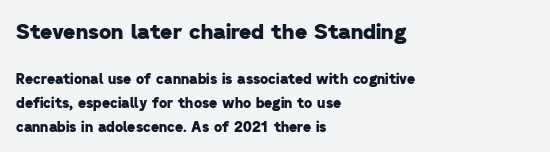
Spacing between characters is what you'd get straight out of the box. Clear beneath every line of the passage. Here the first block reads like a headline and the second like body copy. Notice how thick the strokes are: this is what a full bold looks like. All the whitespace from short lines collects on the right. Leading matches the norm, producing a regular column.
